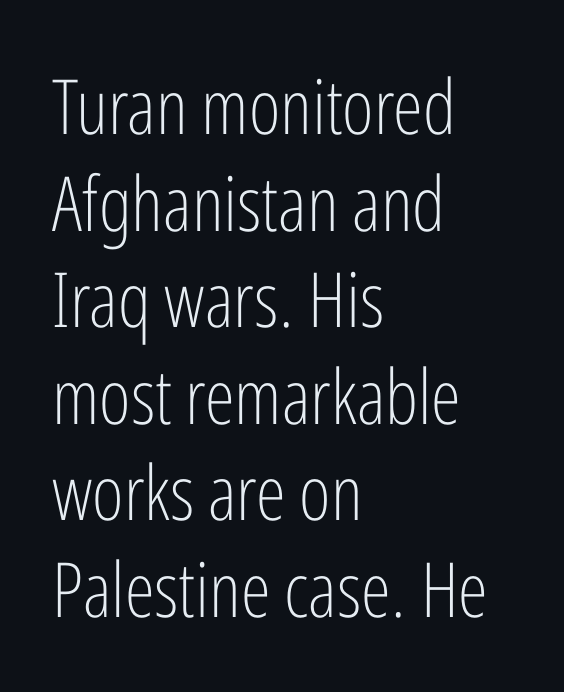
The image shows 76 px light, condensed sans-serif type, upright; set left-aligned, normal line spacing (1.27x), normal letter spacing, not underlined; low stroke contrast and a medium x-height.
